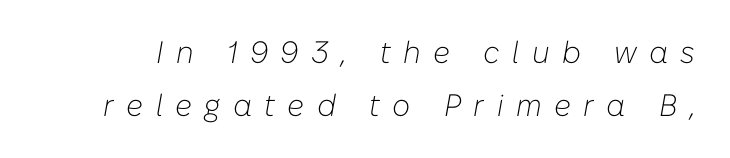
The image shows 31 px light type, italic (leaning right); set line spacing 1.71x, unusually wide letter spacing (+0.4 em), not underlined; low stroke contrast and a medium x-height.
